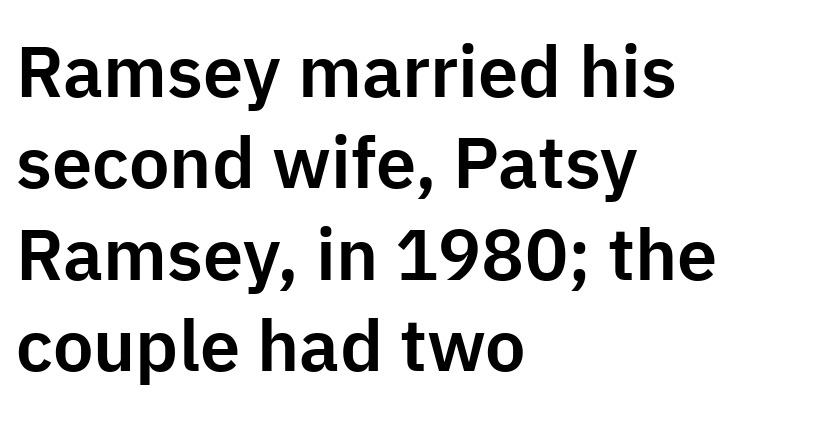
The image shows 72 px sans-serif type, upright; set left-aligned, normal line spacing (1.27x), normal letter spacing, not underlined; low stroke contrast and a medium x-height.
